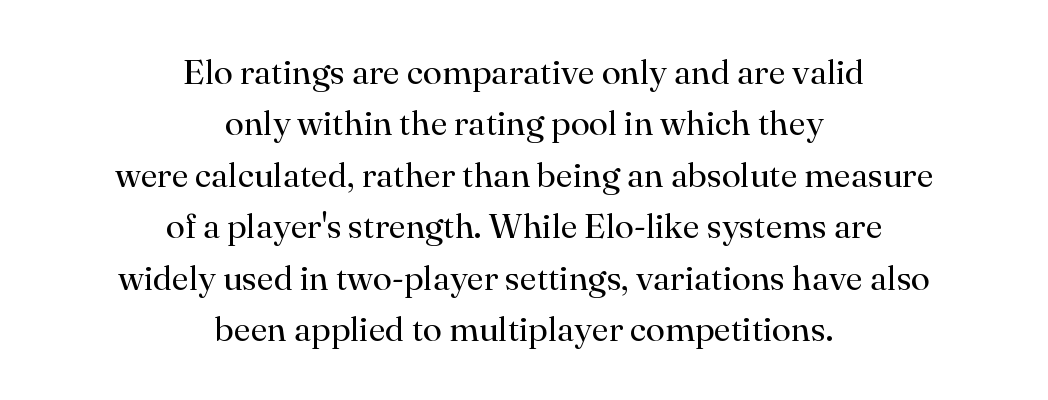
Q: Is the text bold? A: No.
Q: Is the text italic (slanted)? A: No, it is upright.
Q: Is the typeface a serif or a sans-serif typeface? A: Serif.
Q: Is the text underlined? A: No.
Q: How is the paragraph aligned? A: Centered.
Q: Is the spacing between letters normal or unusually wide? A: Normal.
Q: Is the spacing between lines tight, normal or loose? A: Normal.
Q: Width (condensed, normal, or wide)? A: Normal.
Q: Stroke contrast? A: High.
Q: x-height? A: Small.
Q: Monospaced? A: No.
